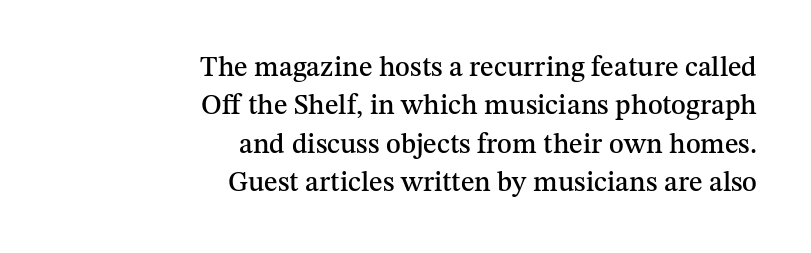
The image shows 28 px serif type, upright; set right-aligned, normal line spacing (1.37x), normal letter spacing, not underlined; medium stroke contrast and a medium x-height.
